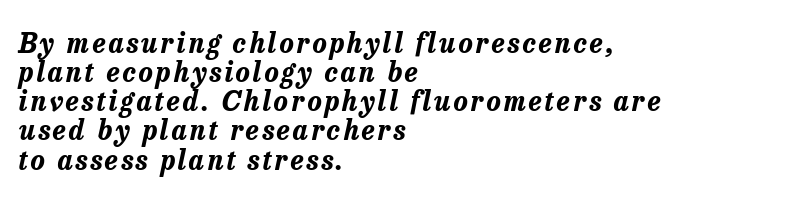
Q: Is the text bold? A: Yes.
Q: Is the text italic (slanted)? A: Yes, it leans right by about 13 degrees.
Q: Is the text underlined? A: No.
Q: How is the paragraph aligned? A: Left-aligned.
Q: Is the spacing between lines tight, normal or loose? A: Tight.
